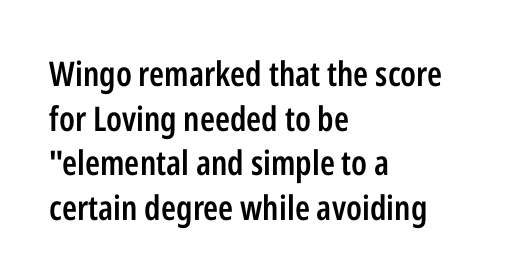
Q: Is the text bold? A: Semi-bold.
Q: Is the text italic (slanted)? A: No, it is upright.
Q: Is the typeface a serif or a sans-serif typeface? A: Sans-serif.
Q: Is the text underlined? A: No.
Q: How is the paragraph aligned? A: Left-aligned.
Q: Is the spacing between letters normal or unusually wide? A: Normal.
Q: Is the spacing between lines tight, normal or loose? A: Normal.
Q: Width (condensed, normal, or wide)? A: Condensed.
Q: Stroke contrast? A: Low.
Q: x-height? A: Medium.
Q: Monospaced? A: No.
